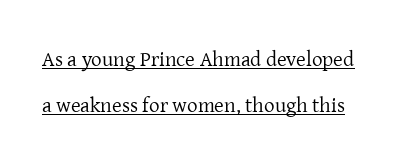
How are the letters spaced? Ordinarily, with no added tracking. Quick note: underline on. In terms of posture, this sample is upright. The letterforms sit at book weight or below. How would I describe the line gaps? Wide and relaxed.
